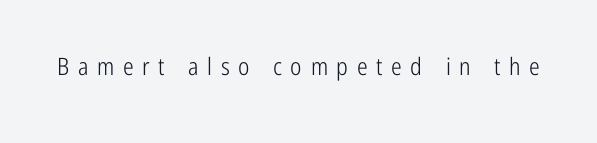
Q: Is the text bold? A: No.
Q: Is the text italic (slanted)? A: No, it is upright.
Q: Is the text underlined? A: No.
Q: Is the spacing between letters normal or unusually wide? A: Unusually wide.
